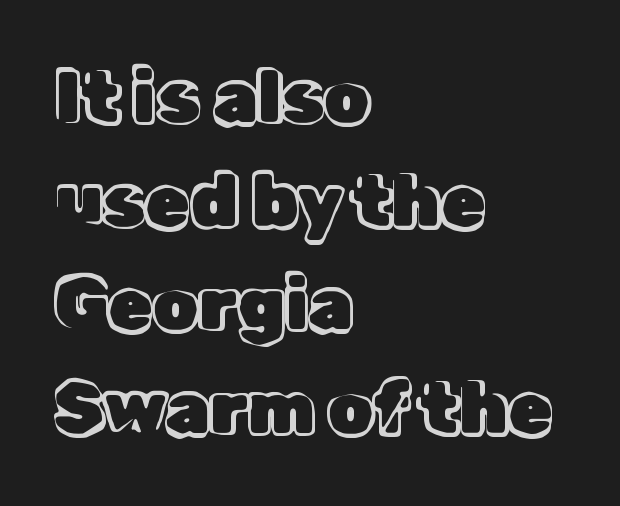
The rendering uses a moderate line-height, typical for paragraphs. The lettering stays uniformly vertical, giving the passage a roman look. Letters rest on an invisible, unmarked baseline. Line starts are locked; line ends wander.
